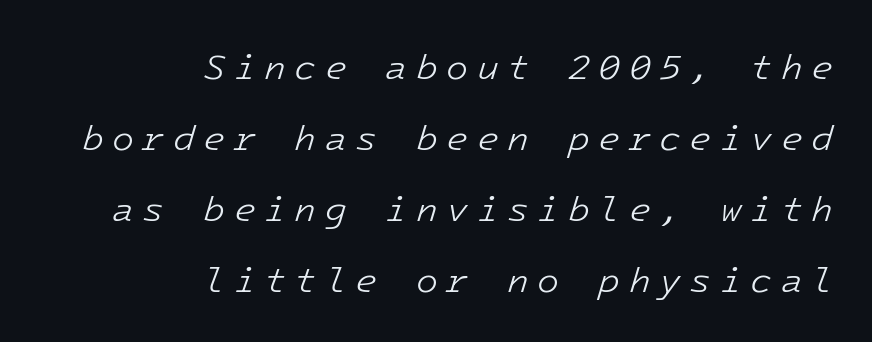
Compared with ordinary roman type, these characters are visibly tilted. Looks like terminal output: every glyph gets an equal slot. The lines are quadded right. Letters rest on an invisible, unmarked baseline.
